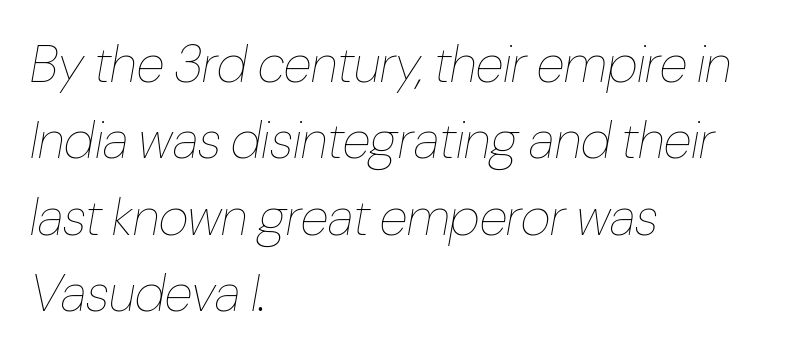
Q: Is the text bold? A: No.
Q: Is the text italic (slanted)? A: Yes, it leans right by about 10 degrees.
Q: Is the text underlined? A: No.
Q: How is the paragraph aligned? A: Left-aligned.
Q: Is the spacing between letters normal or unusually wide? A: Normal.
Q: Is the spacing between lines tight, normal or loose? A: Normal.
Q: Width (condensed, normal, or wide)? A: Condensed.
Q: Stroke contrast? A: Low.
Q: x-height? A: Medium.
Q: Monospaced? A: No.
